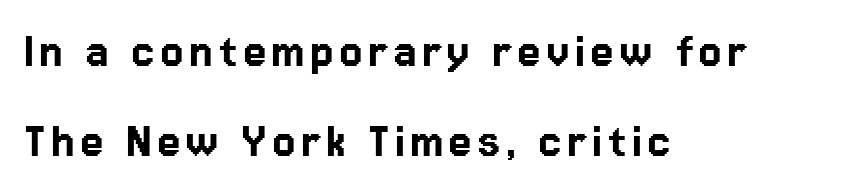
The image shows 53 px sans-serif type, upright; set left-aligned, normal line spacing (1.7x), not underlined; low stroke contrast and a medium x-height.
